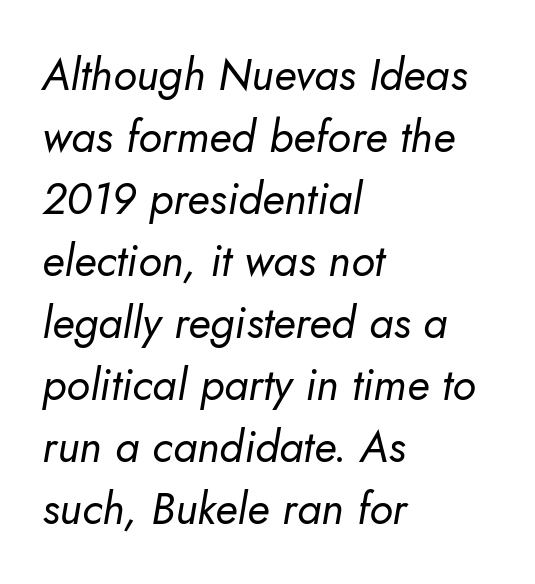
The image shows 44 px regular-weight type, italic (leaning right); set left-aligned, normal line spacing (1.41x), normal letter spacing, not underlined; low stroke contrast and a small x-height.
